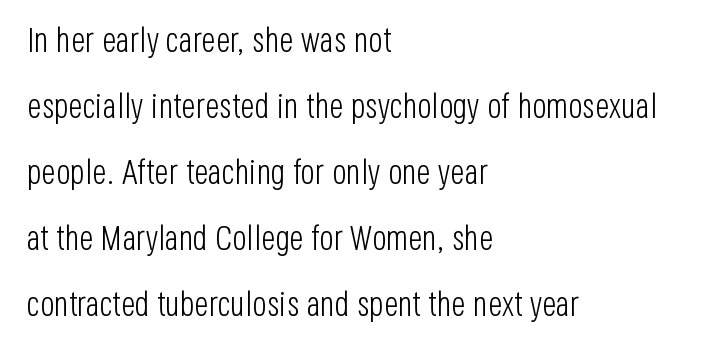
The horizontal fit of the characters is conventional and even. The rendering anchors every line to the left-hand side. No chunkiness to these letters — they're not bold. A typesetter would call this proportional, since set widths differ per character. Descenders are the only things crossing below the line.
